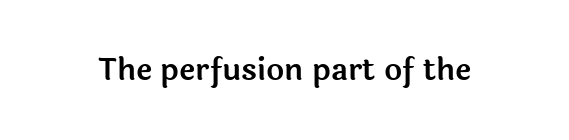
Q: Is the text italic (slanted)? A: No, it is upright.
Q: Is the typeface a serif or a sans-serif typeface? A: Sans-serif.
Q: Is the text underlined? A: No.
Q: Is the spacing between letters normal or unusually wide? A: Normal.
Q: Width (condensed, normal, or wide)? A: Normal.
Q: x-height? A: Medium.
Q: Monospaced? A: No.
